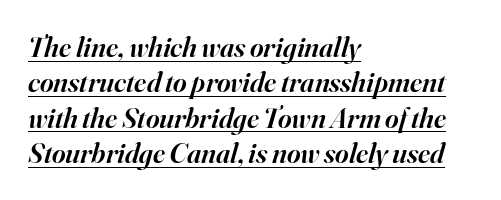
{"serif": "yes", "italic": "yes", "lean": "right", "slant_degrees": 16, "bold": "semi", "weight": "semibold", "width": "normal", "stroke_contrast": "high", "x_height": "small", "monospaced": "no", "underline": "yes", "align": "left", "line_spacing_ratio": 1.22, "letter_spacing": "normal", "letter_spacing_em": 0.0, "glyph_px": 29}
